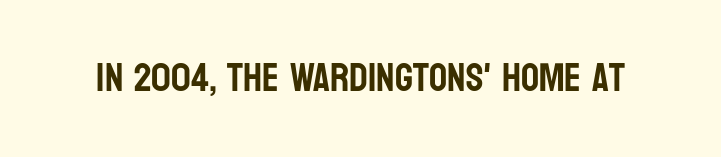
Decoration check: the copy has no underline. The face used here is a sans, in the tradition of grotesques and geometrics. This is roman type, the default non-slanted kind. Character widths vary here, with narrow letters taking less room than wide ones. Observe the ordinary spacing: letters are neighbours, not strangers.
